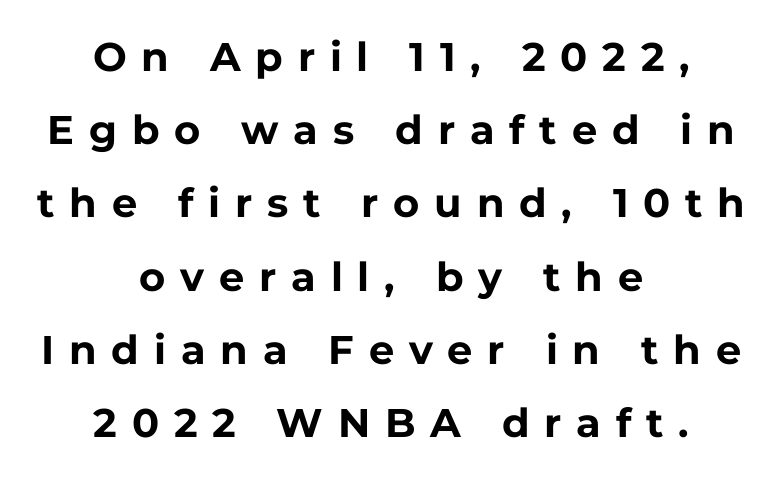
Q: Is the text bold? A: Yes.
Q: Is the text italic (slanted)? A: No, it is upright.
Q: Is the typeface a serif or a sans-serif typeface? A: Sans-serif.
Q: Is the text underlined? A: No.
Q: How is the paragraph aligned? A: Centered.
Q: Is the spacing between letters normal or unusually wide? A: Unusually wide.
Q: Width (condensed, normal, or wide)? A: Normal.
Q: Stroke contrast? A: Low.
Q: x-height? A: Medium.
Q: Monospaced? A: No.
